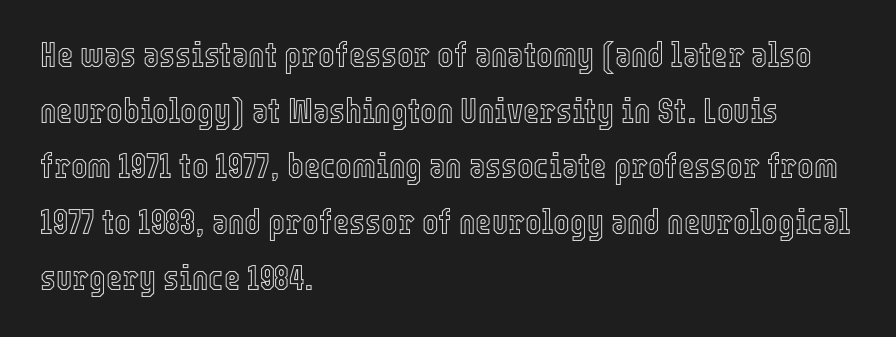
Q: Is the text italic (slanted)? A: No, it is upright.
Q: Is the text underlined? A: No.
Q: How is the paragraph aligned? A: Left-aligned.
Q: Is the spacing between letters normal or unusually wide? A: Normal.
Q: Is the spacing between lines tight, normal or loose? A: Normal.
Q: Width (condensed, normal, or wide)? A: Condensed.
Q: x-height? A: Medium.
Q: Monospaced? A: No.
